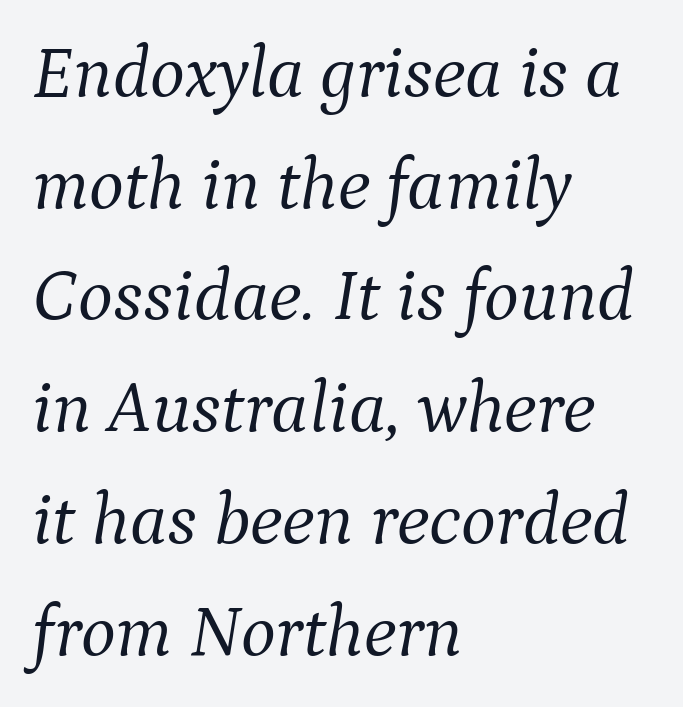
{"serif": "yes", "italic": "yes", "lean": "right", "slant_degrees": 9, "bold": "no", "weight": "light", "width": "normal", "stroke_contrast": "medium", "x_height": "medium", "monospaced": "no", "underline": "no", "align": "left", "line_spacing": "normal", "line_spacing_ratio": 1.51, "letter_spacing": "normal", "letter_spacing_em": 0.0, "glyph_px": 74}
